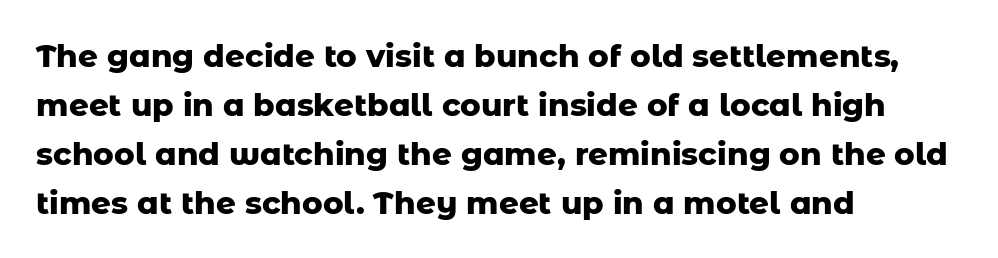
The image shows 31 px heavy sans-serif type, upright; set left-aligned, normal line spacing (1.58x), normal letter spacing, not underlined; low stroke contrast and a medium x-height.
